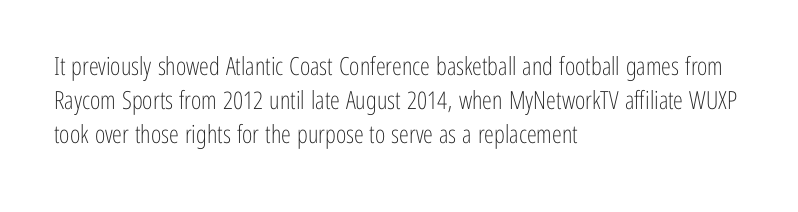
The image shows 25 px text type, upright; set left-aligned, normal line spacing (1.37x), normal letter spacing, not underlined.
